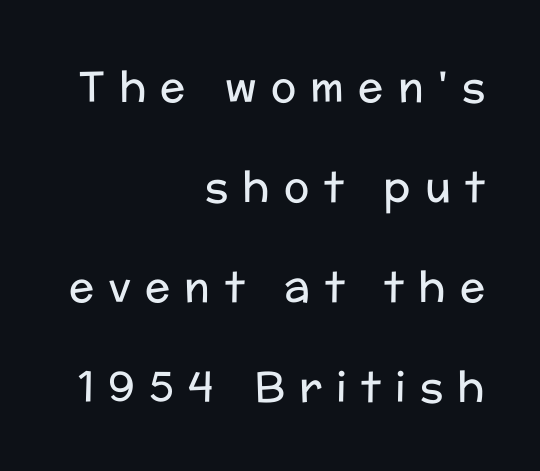
{"serif": "no", "italic": "no", "bold": "no", "weight": "regular", "width": "normal", "stroke_contrast": "low", "x_height": "medium", "monospaced": "no", "underline": "no", "align": "right", "line_spacing": "loose", "line_spacing_ratio": 2.38, "letter_spacing": "wide", "letter_spacing_em": 0.34, "glyph_px": 42}
